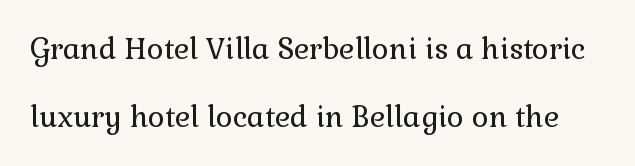
The image shows 29 px regular-weight serif type, upright; set loose line spacing (2.33x), normal letter spacing, not underlined; a medium x-height.
